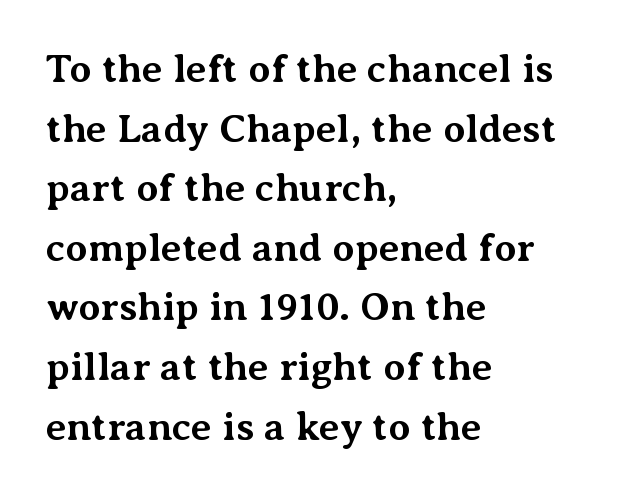
{"serif": "yes", "italic": "no", "bold": "yes", "weight": "bold", "width": "normal", "stroke_contrast": "medium", "x_height": "medium", "monospaced": "no", "underline": "no", "align": "left", "line_spacing": "normal", "line_spacing_ratio": 1.49, "letter_spacing": "normal", "letter_spacing_em": 0.0, "glyph_px": 40}
